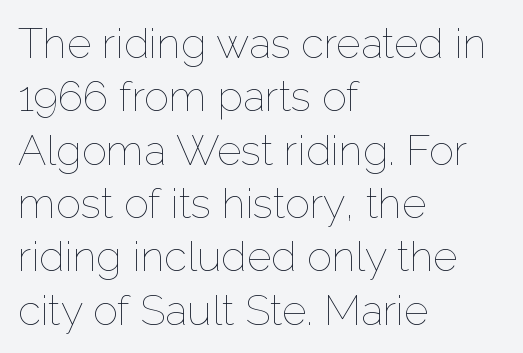
The rendering uses natural spacing where letterforms have individual widths. Descenders are the only things crossing below the line. Is the letter spacing exaggerated? No — it looks like the ordinary default. Visually the block forms a straight wall on the left and a jagged coastline on the right. This is not heavy type; no bold has been used.
